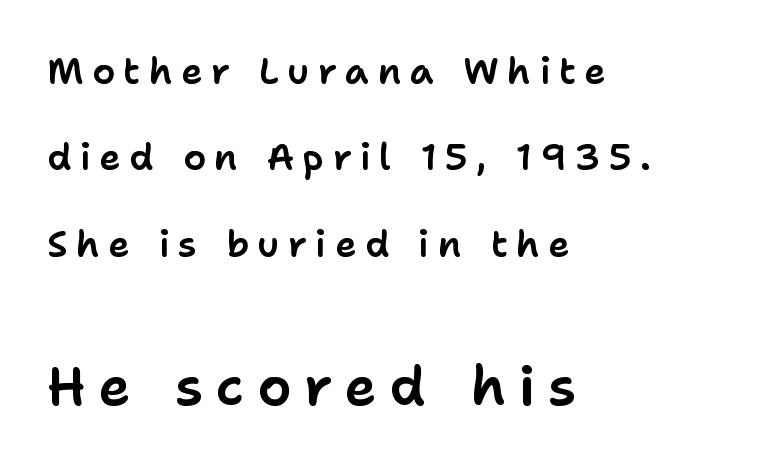
Q: Is the text italic (slanted)? A: No, it is upright.
Q: Is the typeface a serif or a sans-serif typeface? A: Sans-serif.
Q: Is the text underlined? A: No.
Q: How is the paragraph aligned? A: Left-aligned.
Q: Is the spacing between letters normal or unusually wide? A: Unusually wide.
Q: Is the spacing between lines tight, normal or loose? A: Loose.
Q: Which block of text is set in a larger size, the first (top) or the second (bottom)? A: The second (bottom) one.
Q: Width (condensed, normal, or wide)? A: Normal.
Q: Stroke contrast? A: Low.
Q: x-height? A: Medium.
Q: Monospaced? A: No.
